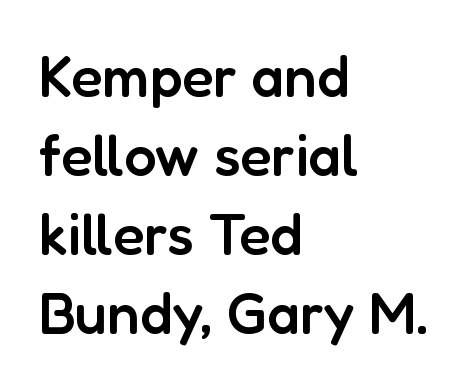
Is the block centered? No — it sits flush against the left margin. Each word holds together tightly as a unit, with standard inter-letter gaps. Descenders are the only things crossing below the line. The glyphs have the mass of a demibold cut, below bold. Quick note: interline space is typical. The lettering stays uniformly vertical, giving the passage a roman look.
